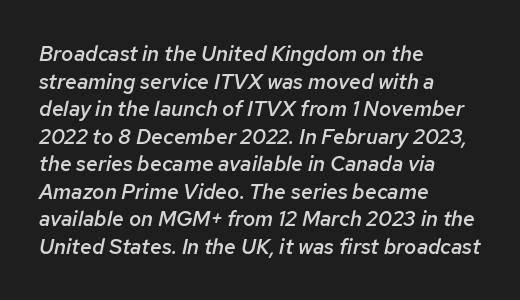
The image shows 21 px text type, italic (leaning right); set left-aligned, normal line spacing (1.31x), normal letter spacing, not underlined.
